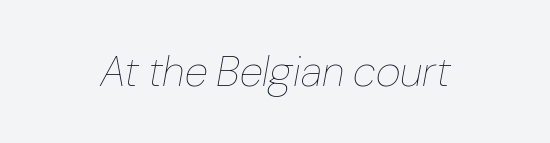
Q: Is the text bold? A: No.
Q: Is the text italic (slanted)? A: Yes, it leans right by about 10 degrees.
Q: Is the text underlined? A: No.
Q: Is the spacing between letters normal or unusually wide? A: Normal.
Q: Width (condensed, normal, or wide)? A: Normal.
Q: Stroke contrast? A: Low.
Q: x-height? A: Medium.
Q: Monospaced? A: No.
